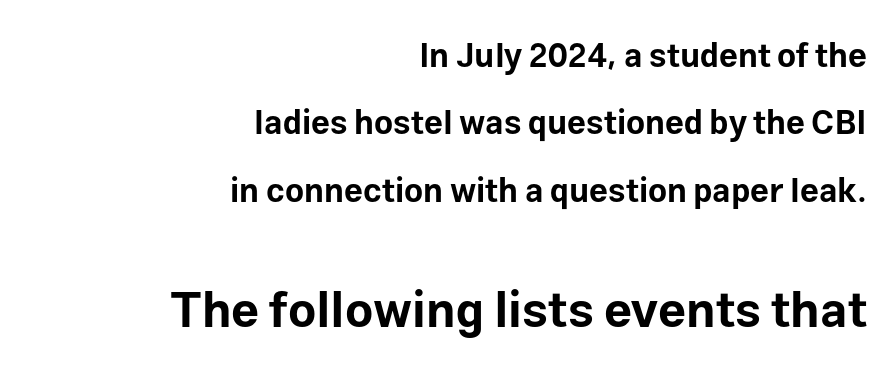
Q: Is the text bold? A: Yes.
Q: Is the text italic (slanted)? A: No, it is upright.
Q: Is the typeface a serif or a sans-serif typeface? A: Sans-serif.
Q: Is the text underlined? A: No.
Q: How is the paragraph aligned? A: Right-aligned.
Q: Is the spacing between letters normal or unusually wide? A: Normal.
Q: Is the spacing between lines tight, normal or loose? A: Loose.
Q: Which block of text is set in a larger size, the first (top) or the second (bottom)? A: The second (bottom) one.
Q: Width (condensed, normal, or wide)? A: Normal.
Q: Stroke contrast? A: Low.
Q: x-height? A: Medium.
Q: Monospaced? A: No.
